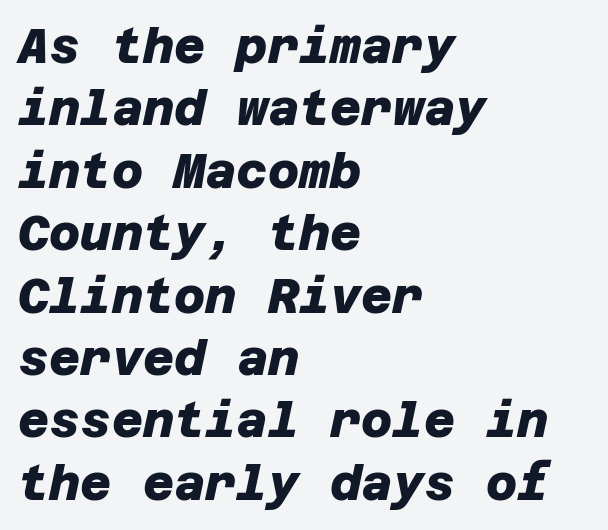
The glyphs in this specimen are sans serif. One-word summary of the alignment: left. Students, this is bold: see how much ink each stroke carries. The letters sit at their default tracking, neither squeezed nor spread. One glance says typical: line gaps are just what's usual.
